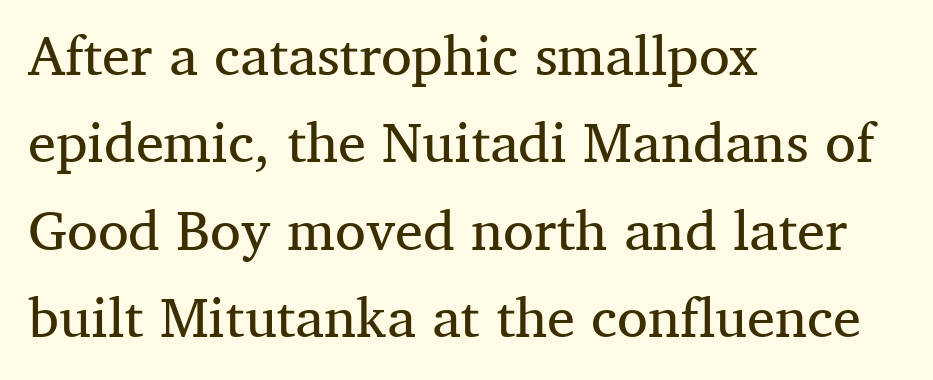
Looks like regular typesetting: each glyph gets only the width it needs. This sample uses an upright cut, with every glyph sitting square on the baseline. Compared with typical paragraphs, the rows here are spaced about the same. Descender tails drop into unmarked territory. The ragged edge is on the right, which tells us the setting is flush left.
